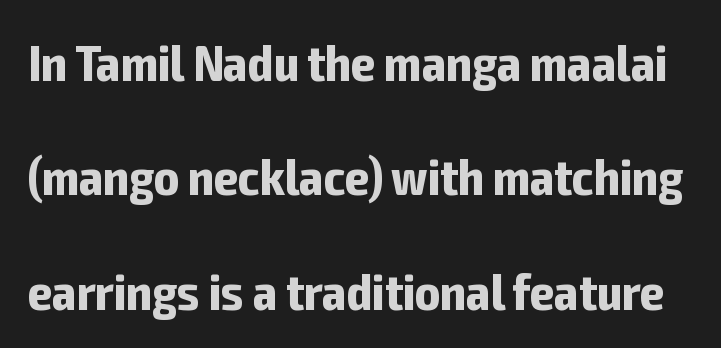
Q: Is the text bold? A: Yes.
Q: Is the text italic (slanted)? A: No, it is upright.
Q: Is the typeface a serif or a sans-serif typeface? A: Sans-serif.
Q: Is the text underlined? A: No.
Q: Is the spacing between letters normal or unusually wide? A: Normal.
Q: Is the spacing between lines tight, normal or loose? A: Loose.
Q: Width (condensed, normal, or wide)? A: Condensed.
Q: Stroke contrast? A: Low.
Q: x-height? A: Medium.
Q: Monospaced? A: No.
